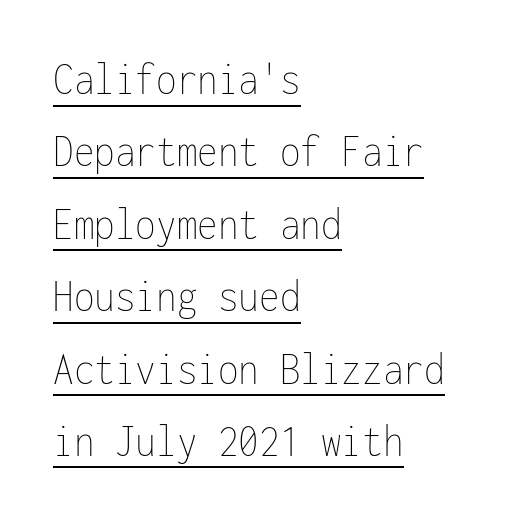
The image shows 47 px thin, condensed type, upright, monospaced; set left-aligned, normal line spacing (1.54x), normal letter spacing, underlined; low stroke contrast and a medium x-height.
